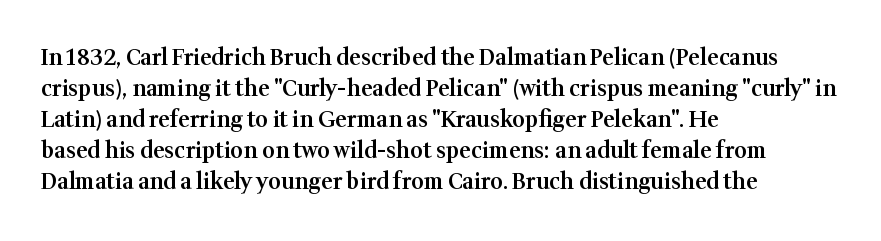
Does extra space separate the letters? No, they use regular spacing. Italic? Not at all — the glyphs are vertical. Notice how the passage keeps a crisp vertical edge on the left only. In terms of leading, this rendering sits right in the middle.
